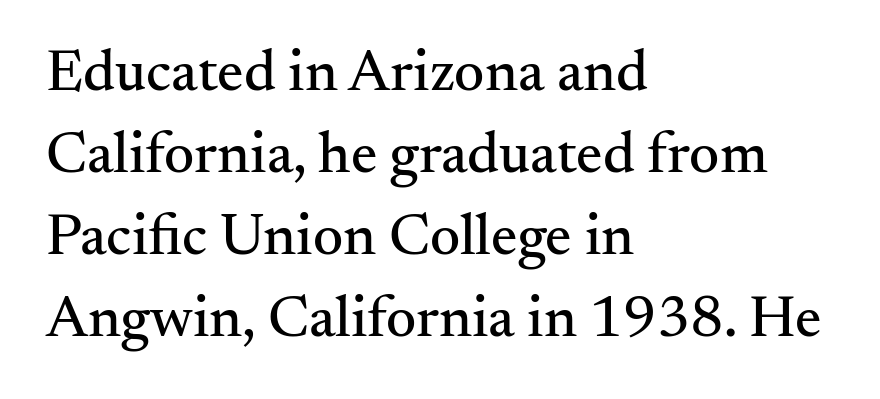
Q: Is the text italic (slanted)? A: No, it is upright.
Q: Is the typeface a serif or a sans-serif typeface? A: Serif.
Q: Is the text underlined? A: No.
Q: How is the paragraph aligned? A: Left-aligned.
Q: Is the spacing between letters normal or unusually wide? A: Normal.
Q: Is the spacing between lines tight, normal or loose? A: Normal.
Q: Width (condensed, normal, or wide)? A: Normal.
Q: Stroke contrast? A: Medium.
Q: x-height? A: Small.
Q: Monospaced? A: No.
